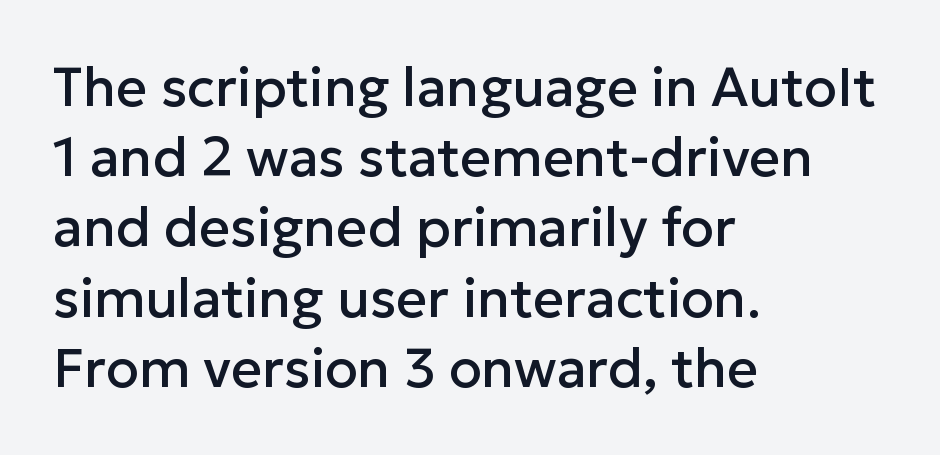
{"serif": "no", "italic": "no", "width": "normal", "stroke_contrast": "low", "x_height": "medium", "monospaced": "no", "underline": "no", "align": "left", "line_spacing": "normal", "line_spacing_ratio": 1.3, "letter_spacing": "normal", "letter_spacing_em": 0.0, "glyph_px": 54}
